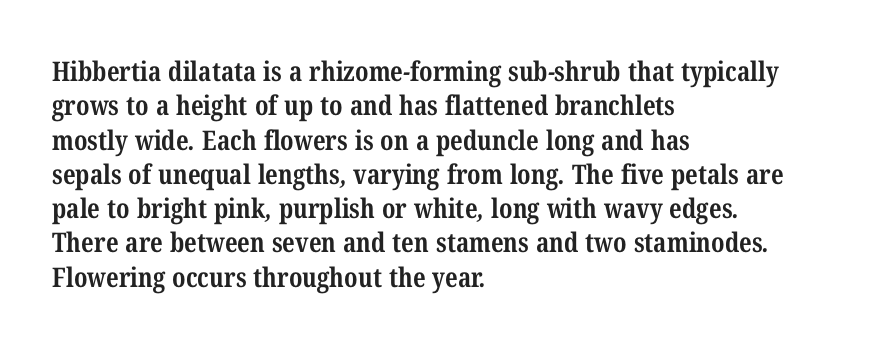
Q: Is the text bold? A: Yes.
Q: Is the text underlined? A: No.
Q: How is the paragraph aligned? A: Left-aligned.
Q: Is the spacing between letters normal or unusually wide? A: Normal.
Q: Is the spacing between lines tight, normal or loose? A: Normal.
